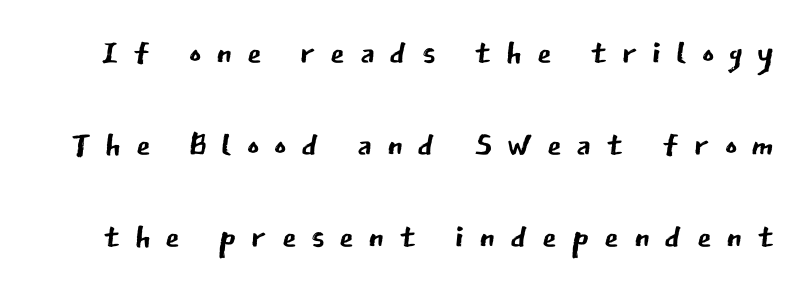
The image shows 47 px regular-weight sans-serif type, upright; set loose line spacing (1.96x), unusually wide letter spacing (+0.31 em), not underlined; low stroke contrast and a medium x-height.
